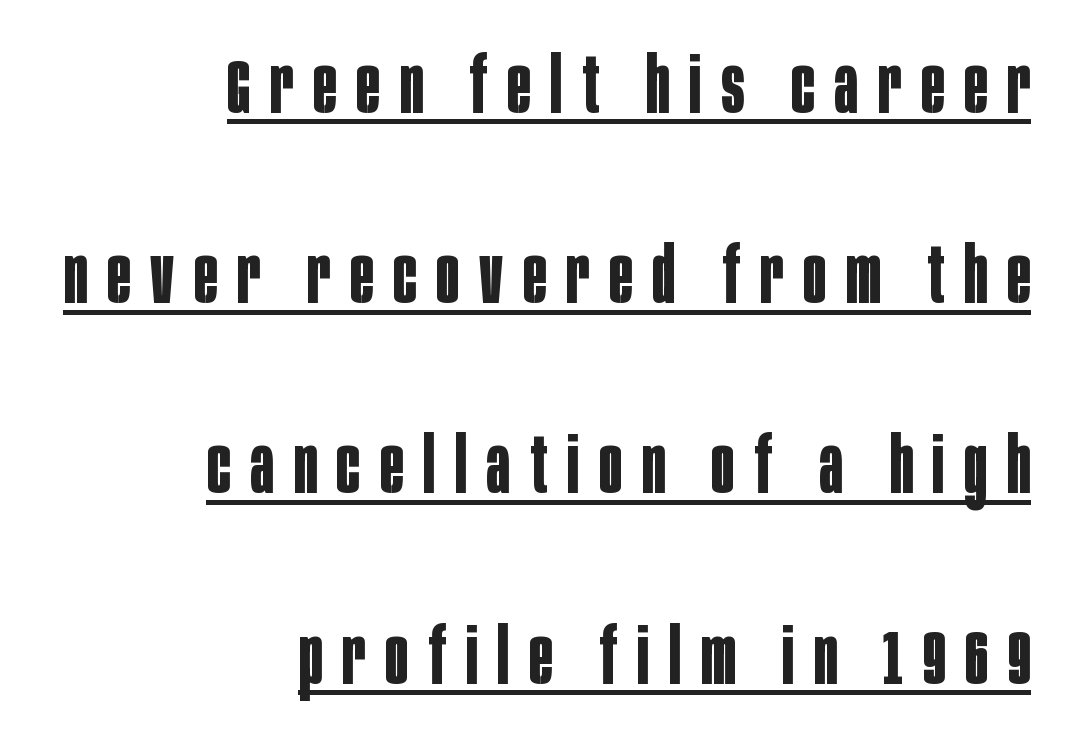
{"serif": "no", "italic": "no", "bold": "yes", "weight": "bold", "width": "condensed", "stroke_contrast": "low", "x_height": "large", "monospaced": "no", "underline": "yes", "align": "right", "line_spacing": "loose", "line_spacing_ratio": 2.47, "letter_spacing": "wide", "letter_spacing_em": 0.26, "glyph_px": 77}
